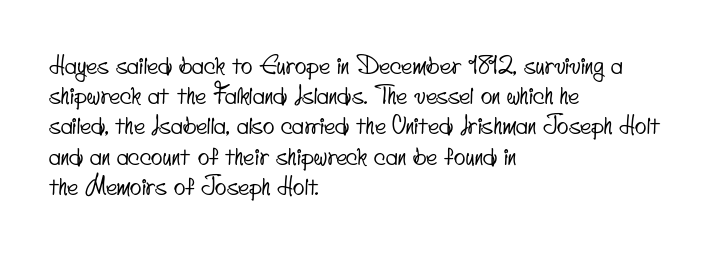
The image shows 24 px text type; set left-aligned, normal line spacing (1.26x), normal letter spacing, not underlined.
